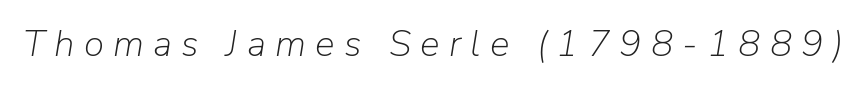
The image shows 37 px light type, italic (leaning right); set unusually wide letter spacing (+0.25 em), not underlined; low stroke contrast and a medium x-height.
